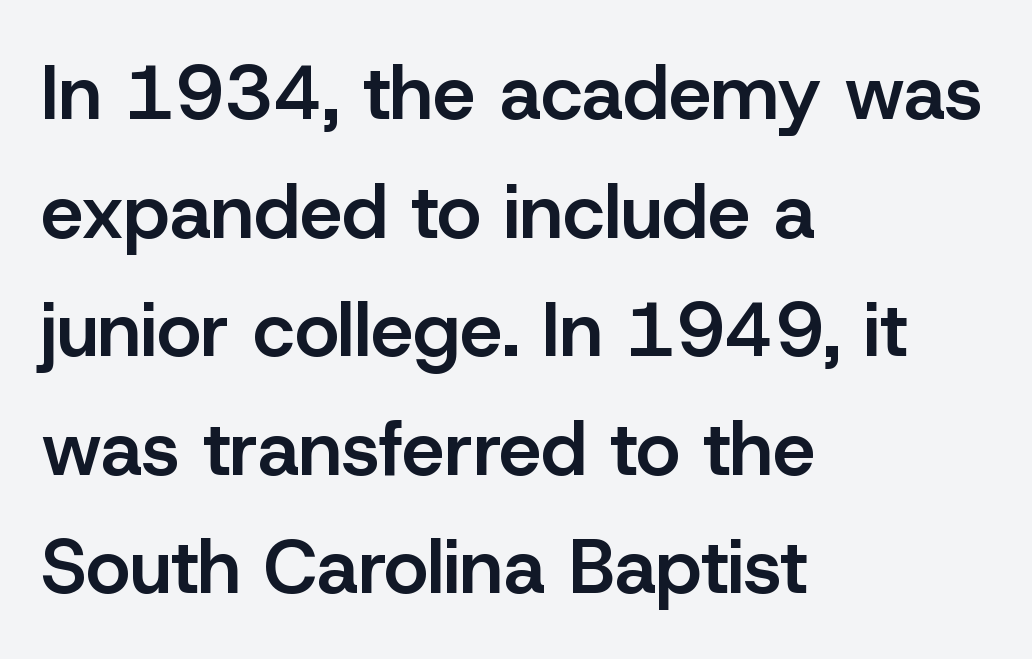
{"serif": "no", "italic": "no", "bold": "semi", "weight": "semibold", "width": "normal", "stroke_contrast": "low", "x_height": "medium", "monospaced": "no", "underline": "no", "align": "left", "line_spacing": "normal", "line_spacing_ratio": 1.56, "letter_spacing": "normal", "letter_spacing_em": 0.0, "glyph_px": 76}
